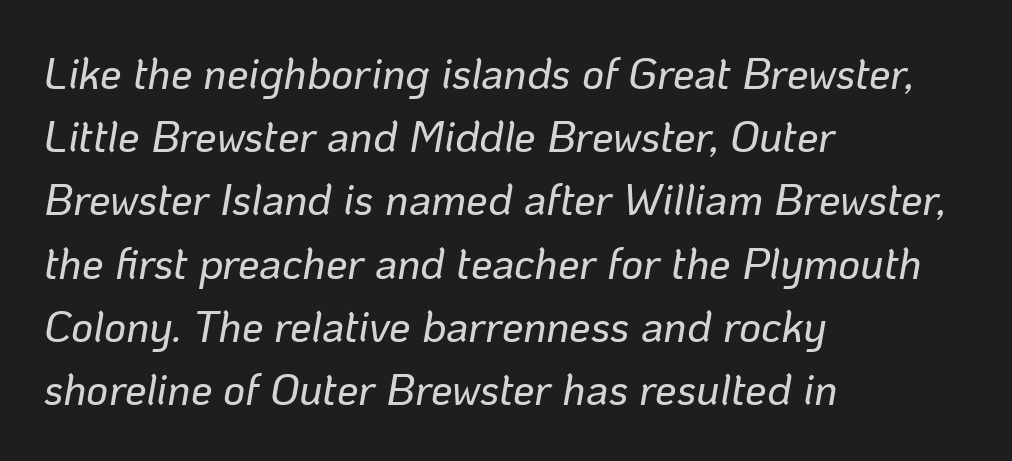
Q: Is the text italic (slanted)? A: Yes, it leans right by about 10 degrees.
Q: Is the text underlined? A: No.
Q: How is the paragraph aligned? A: Left-aligned.
Q: Is the spacing between letters normal or unusually wide? A: Normal.
Q: Is the spacing between lines tight, normal or loose? A: Normal.
Q: Width (condensed, normal, or wide)? A: Normal.
Q: Stroke contrast? A: Low.
Q: x-height? A: Medium.
Q: Monospaced? A: No.
